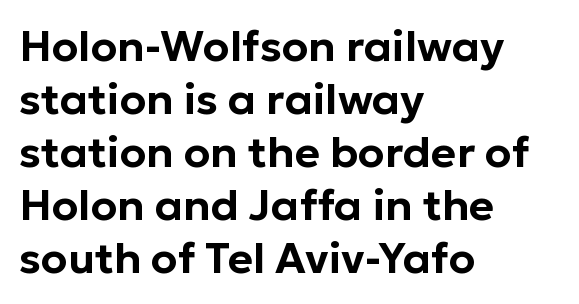
Q: Is the text italic (slanted)? A: No, it is upright.
Q: Is the typeface a serif or a sans-serif typeface? A: Sans-serif.
Q: Is the text underlined? A: No.
Q: How is the paragraph aligned? A: Left-aligned.
Q: Is the spacing between letters normal or unusually wide? A: Normal.
Q: Width (condensed, normal, or wide)? A: Normal.
Q: Stroke contrast? A: Low.
Q: x-height? A: Medium.
Q: Monospaced? A: No.
